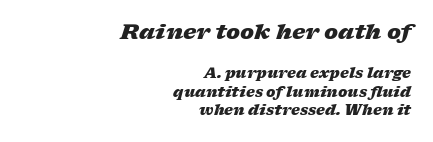
{"italic": "yes", "lean": "right", "slant_degrees": 17, "bold": "yes", "underline": "no", "align": "right", "line_spacing": "normal", "line_spacing_ratio": 1.34, "letter_spacing": "normal", "letter_spacing_em": 0.0, "larger_block": "first", "size_ratio": 1.5, "glyph_px": 21}
